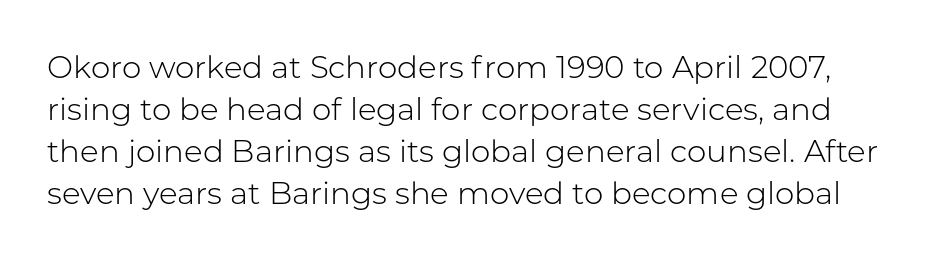
{"serif": "no", "italic": "no", "bold": "no", "weight": "light", "width": "normal", "stroke_contrast": "low", "x_height": "medium", "monospaced": "no", "underline": "no", "line_spacing": "normal", "line_spacing_ratio": 1.36, "letter_spacing": "normal", "letter_spacing_em": 0.0, "glyph_px": 31}
